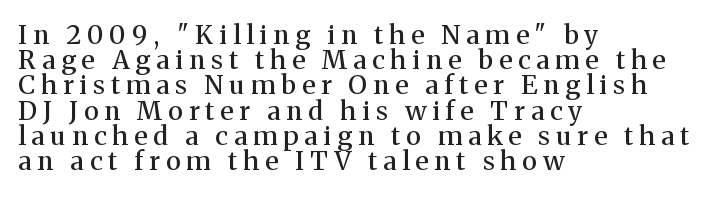
Q: Is the text bold? A: Semi-bold.
Q: Is the text italic (slanted)? A: No, it is upright.
Q: Is the text underlined? A: No.
Q: How is the paragraph aligned? A: Left-aligned.
Q: Is the spacing between letters normal or unusually wide? A: Unusually wide.
Q: Is the spacing between lines tight, normal or loose? A: Tight.
